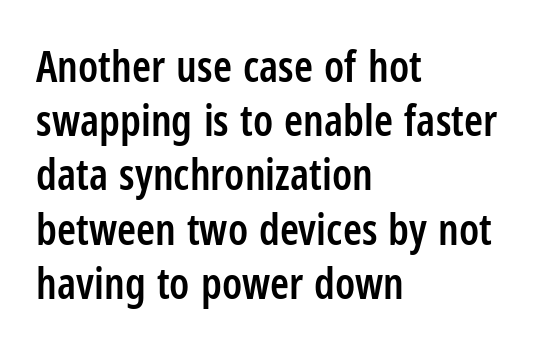
{"serif": "no", "italic": "no", "bold": "semi", "weight": "semibold", "width": "condensed", "stroke_contrast": "low", "x_height": "medium", "monospaced": "no", "underline": "no", "align": "left", "line_spacing": "normal", "line_spacing_ratio": 1.26, "letter_spacing": "normal", "letter_spacing_em": 0.0, "glyph_px": 43}
